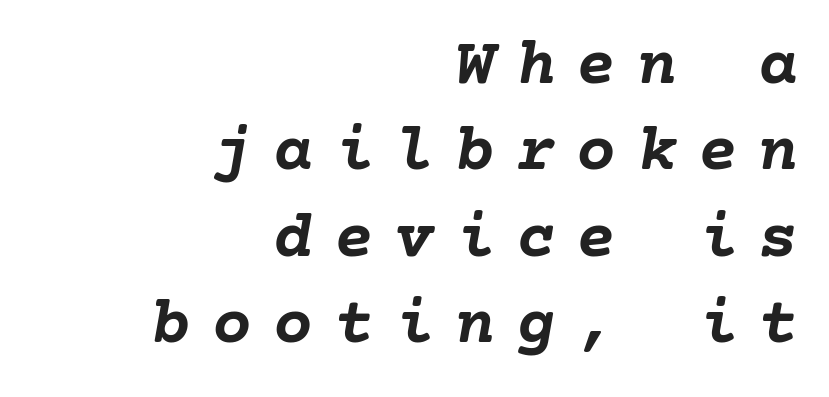
The image shows 66 px semibold type, italic (leaning right); set right-aligned, normal line spacing (1.31x), unusually wide letter spacing (+0.32 em), not underlined; low stroke contrast and a medium x-height.
